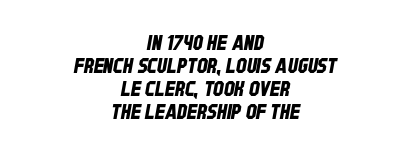
Q: Is the text underlined? A: No.
Q: How is the paragraph aligned? A: Centered.
Q: Is the spacing between letters normal or unusually wide? A: Normal.
Q: Is the spacing between lines tight, normal or loose? A: Tight.
